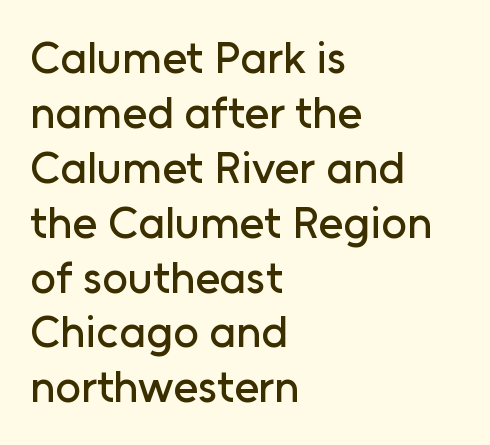
{"serif": "no", "italic": "no", "width": "normal", "stroke_contrast": "low", "x_height": "medium", "monospaced": "no", "underline": "no", "align": "left", "line_spacing_ratio": 1.22, "letter_spacing": "normal", "letter_spacing_em": 0.0, "glyph_px": 45}
